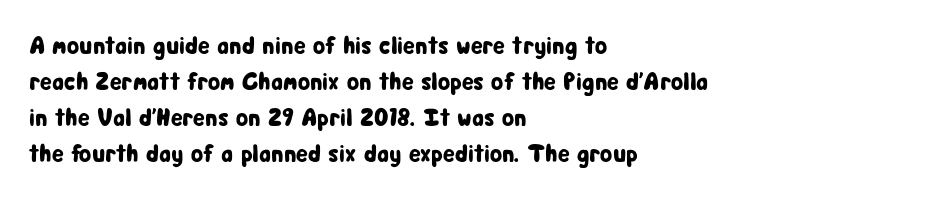
{"italic": "no", "underline": "no", "align": "left", "line_spacing": "normal", "line_spacing_ratio": 1.44, "letter_spacing": "normal", "letter_spacing_em": 0.0, "glyph_px": 25}
